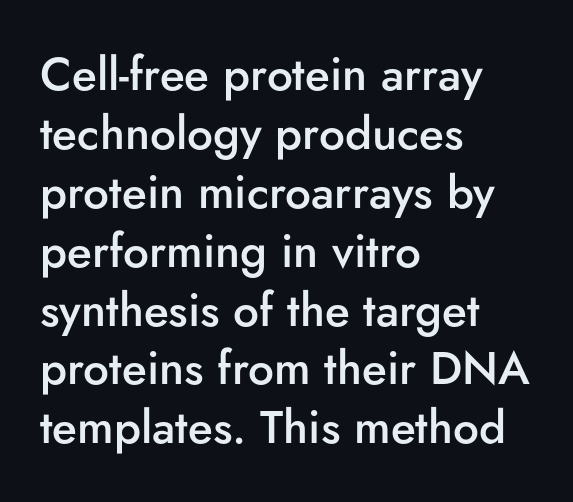
Tracking value appears to be zero — textbook default spacing. Strokes here are thickened, but only to semibold level. This is roman type, the default non-slanted kind. Each row of text sits above clean, open space.
